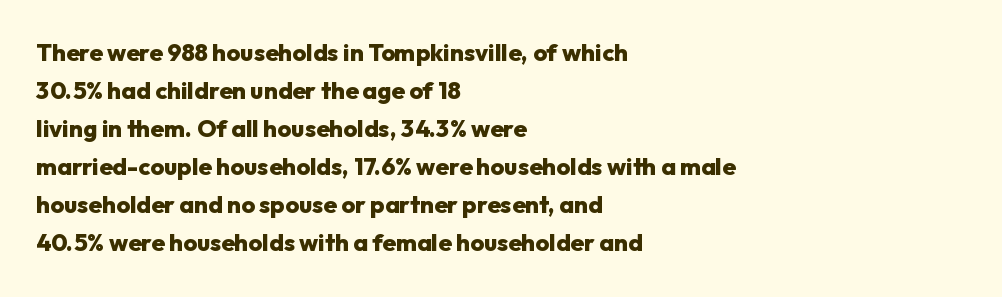
{"italic": "no", "bold": "yes", "underline": "no", "align": "left", "line_spacing": "normal", "line_spacing_ratio": 1.58, "letter_spacing": "normal", "letter_spacing_em": 0.0, "glyph_px": 24}
